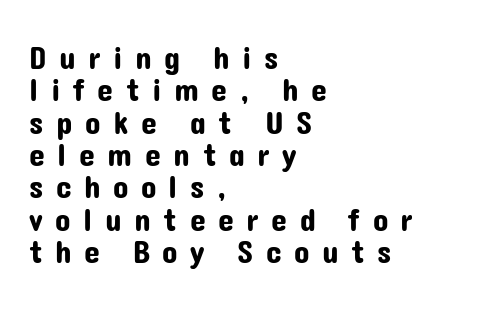
Tightly led — the rows are bunched. These lines are rendered in a variable-pitch font. Posture: vertical. Check under the words: just untouched page.
